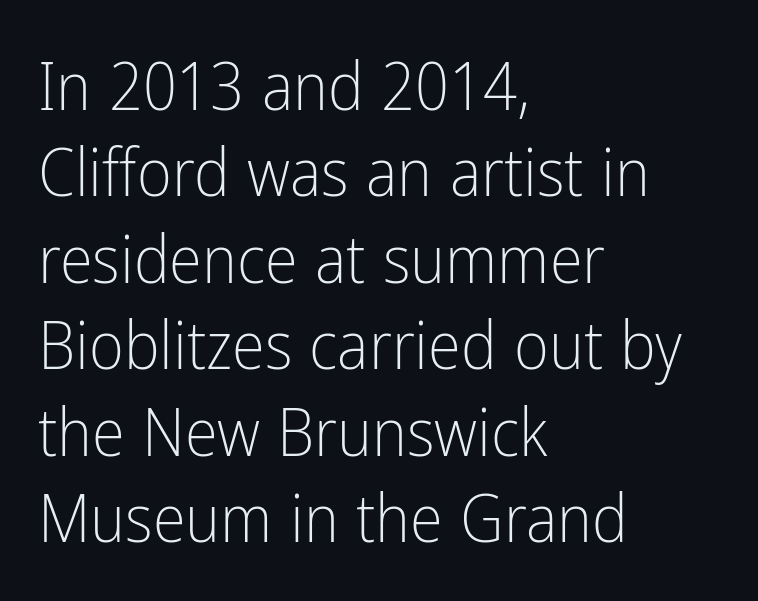
The space between consecutive lines is moderate. The passage shown has conventional tracking throughout. The passage shown is not underscored anywhere. Letters have the restrained weight of plain body copy at most.
